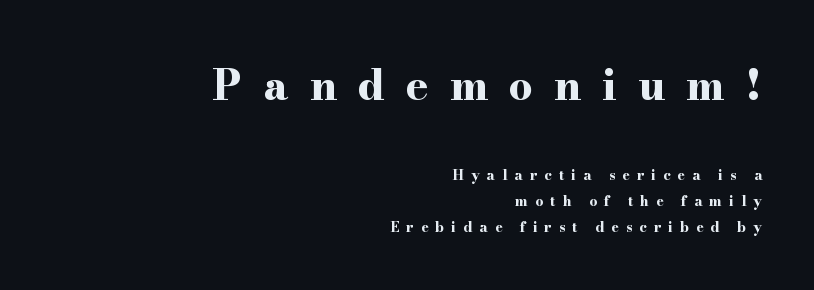
The image shows 42 px bold, wide serif type, upright; set right-aligned, line spacing 1.86x, unusually wide letter spacing (+0.5 em), not underlined; the first (top) block is 3.0x larger; high stroke contrast and a small x-height.
